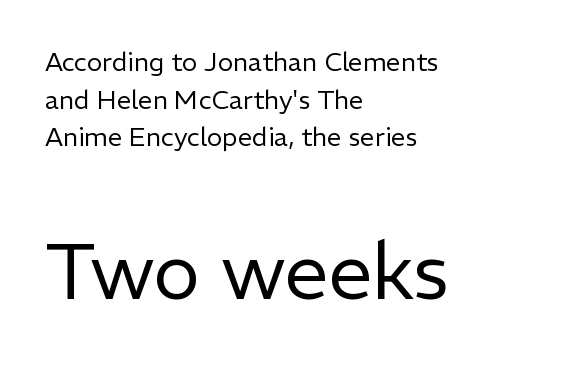
{"serif": "no", "italic": "no", "bold": "no", "weight": "regular", "width": "normal", "stroke_contrast": "low", "x_height": "medium", "monospaced": "no", "underline": "no", "align": "left", "line_spacing": "normal", "line_spacing_ratio": 1.45, "letter_spacing": "normal", "letter_spacing_em": 0.0, "larger_block": "second", "size_ratio": 3.04, "glyph_px": 79}
